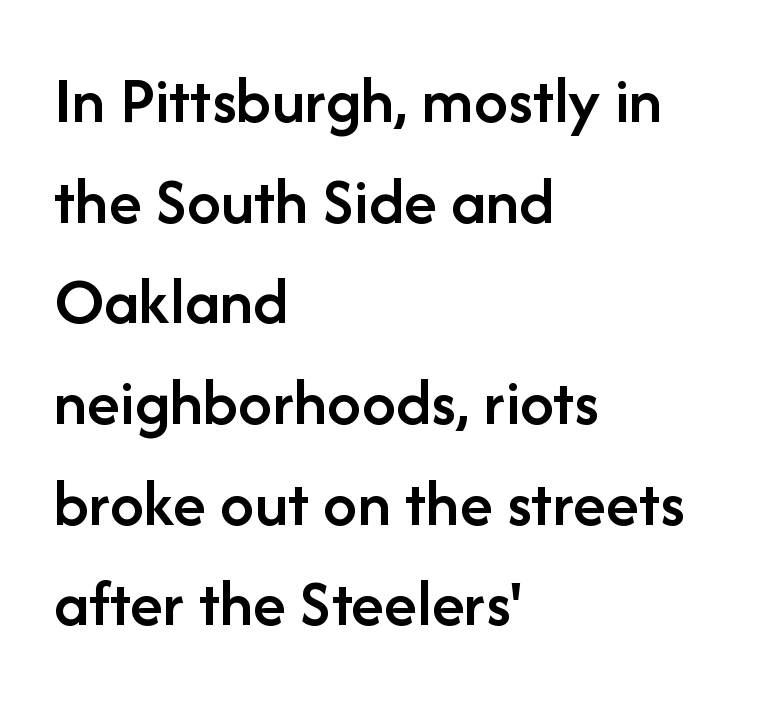
{"serif": "no", "italic": "no", "bold": "semi", "weight": "semibold", "width": "normal", "stroke_contrast": "low", "x_height": "medium", "monospaced": "no", "underline": "no", "align": "left", "line_spacing": "normal", "line_spacing_ratio": 1.48, "letter_spacing": "normal", "letter_spacing_em": 0.0, "glyph_px": 68}
